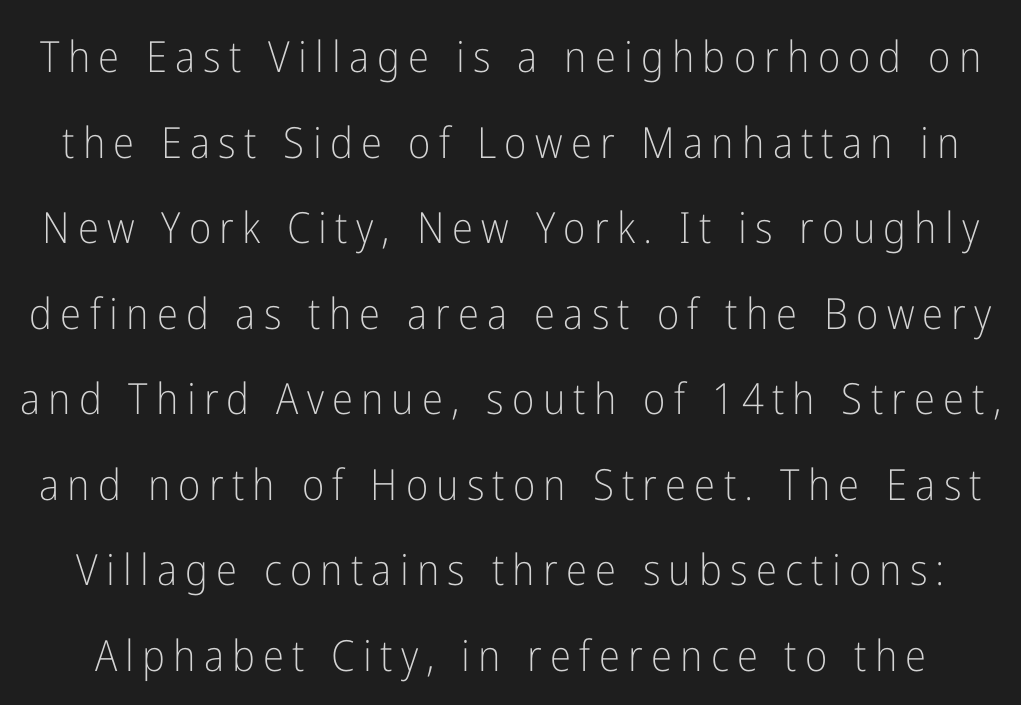
Q: Is the text bold? A: No.
Q: Is the text italic (slanted)? A: No, it is upright.
Q: Is the typeface a serif or a sans-serif typeface? A: Sans-serif.
Q: Is the text underlined? A: No.
Q: Is the spacing between lines tight, normal or loose? A: Loose.
Q: Width (condensed, normal, or wide)? A: Condensed.
Q: Stroke contrast? A: Low.
Q: x-height? A: Medium.
Q: Monospaced? A: No.
